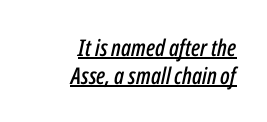
The image shows 23 px text type, italic (leaning right); set right-aligned, line spacing 1.2x, normal letter spacing, underlined.
